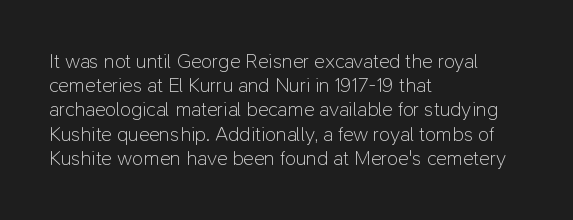
Q: Is the text bold? A: No.
Q: Is the text italic (slanted)? A: No, it is upright.
Q: Is the text underlined? A: No.
Q: How is the paragraph aligned? A: Left-aligned.
Q: Is the spacing between letters normal or unusually wide? A: Normal.
